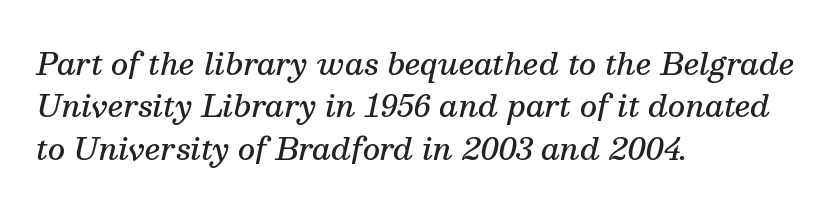
Compared with ordinary roman type, these characters are visibly tilted. The sample has been set in demibold, a notch under bold. Do the characters align in a grid? No, the font is proportional. The vertical gap from one line to the next is medium.
